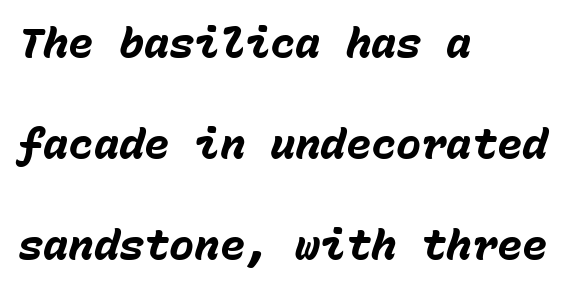
These lines are rendered in a fixed-pitch font. This sample trades compactness for vertical openness between lines. If you drew a line through each stem, it would be angled. The specimen omits any rule beneath the text block's lines. The strokes are fattened all the way to bold.
